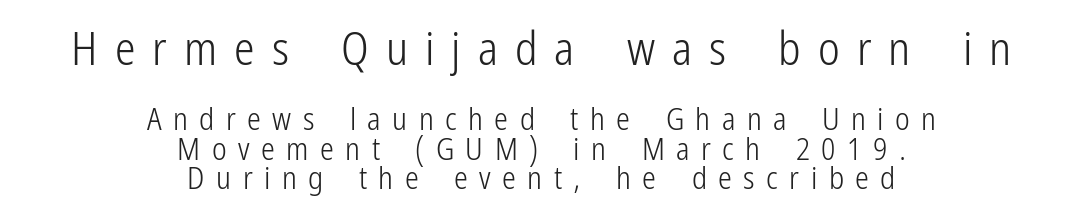
Anything drawn beneath the words? Only blank space. Here the designer chose a conventional face with non-uniform glyph widths. This sample uses an upright cut, with every glyph sitting square on the baseline. The letters carry no serifs — their stems end cleanly without finishing strokes. A quiet, ordinary-to-light weight characterises the typeface.
